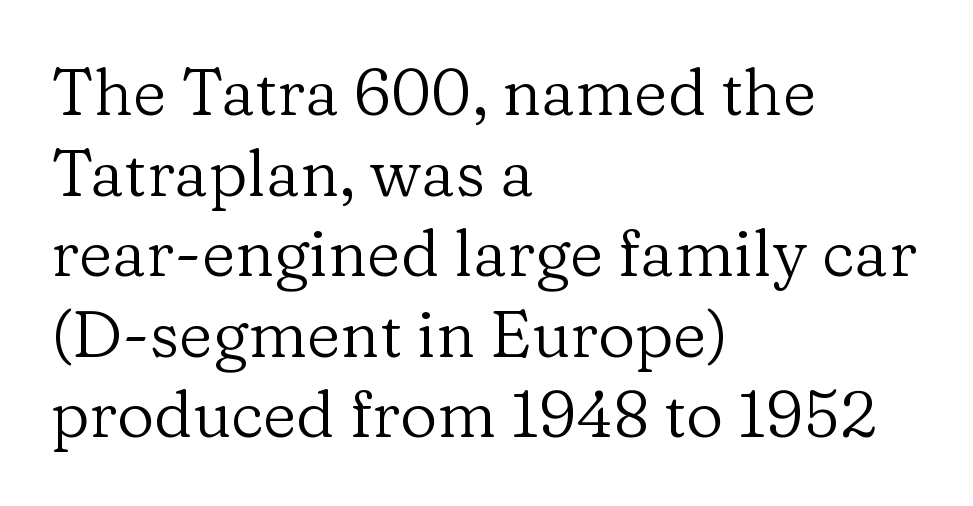
The axis of the letterforms is exactly vertical. Weight: in the light-to-regular range. Clear beneath every line of the passage. In terms of letterform style, serifs are clearly present. Is the letter spacing exaggerated? No — it looks like the ordinary default.
